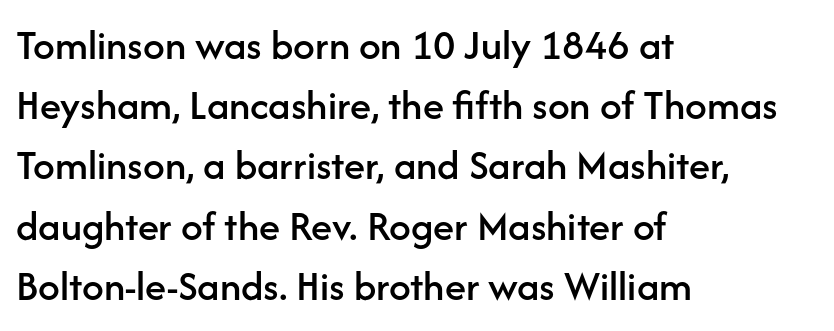
Style check: upright. Is this a fixed-width face? No — the glyphs have proportional, varying widths. The compositor pushed each line to the left boundary. Between one letter and the next there's only the usual sliver of space. The area under the type is left untouched. Letterform terminals end flat and unadorned throughout the passage.
